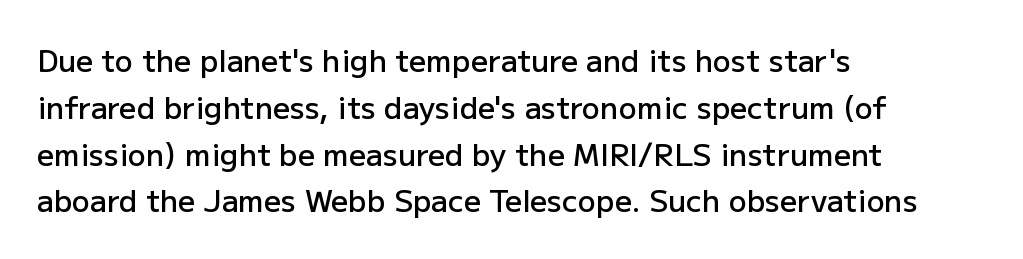
The image shows 30 px semibold sans-serif type, upright; set left-aligned, normal line spacing (1.56x), normal letter spacing, not underlined; low stroke contrast and a medium x-height.
